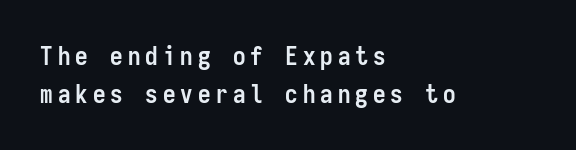
{"italic": "no", "bold": "yes", "underline": "no", "align": "left", "line_spacing": "normal", "line_spacing_ratio": 1.52, "letter_spacing": "wide", "letter_spacing_em": 0.2, "glyph_px": 25}
